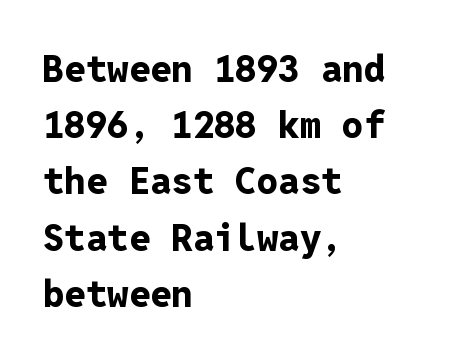
Line starts are locked; line ends wander. No feet cap the strokes, marking this as sans-serif type. Caption: standard tracking, unaltered. Baseline-to-baseline distance is the conventional proportion of letter height. Every stem runs plumb, perpendicular to the baseline.
